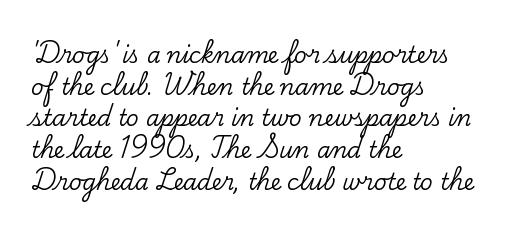
Letter spacing: default. This sample is left-justified, so line endings fall wherever the words run out. Underline: absent. Successive baselines arrive at the customary interval.
